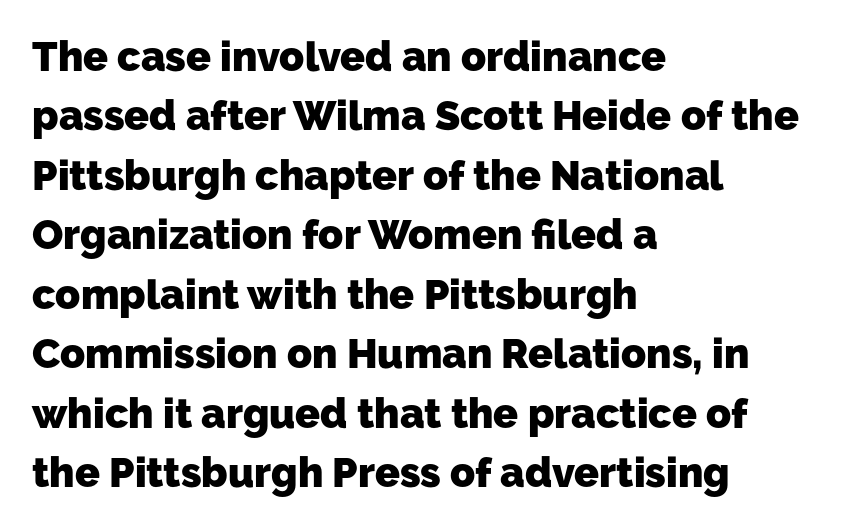
Q: Is the text bold? A: Yes.
Q: Is the typeface a serif or a sans-serif typeface? A: Sans-serif.
Q: Is the text underlined? A: No.
Q: How is the paragraph aligned? A: Left-aligned.
Q: Is the spacing between letters normal or unusually wide? A: Normal.
Q: Is the spacing between lines tight, normal or loose? A: Normal.
Q: Width (condensed, normal, or wide)? A: Normal.
Q: Stroke contrast? A: Low.
Q: x-height? A: Medium.
Q: Monospaced? A: No.
